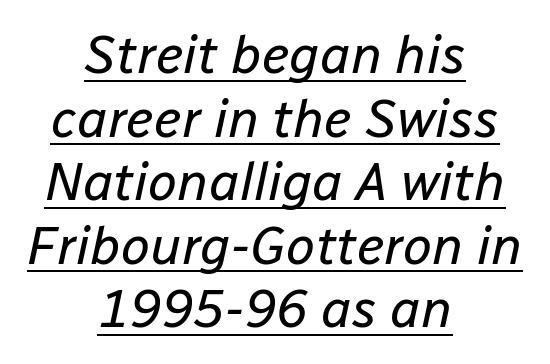
Q: Is the text bold? A: No.
Q: Is the text italic (slanted)? A: Yes, it leans right by about 12 degrees.
Q: Is the text underlined? A: Yes.
Q: How is the paragraph aligned? A: Centered.
Q: Is the spacing between letters normal or unusually wide? A: Normal.
Q: Width (condensed, normal, or wide)? A: Normal.
Q: Stroke contrast? A: Low.
Q: x-height? A: Medium.
Q: Monospaced? A: No.
